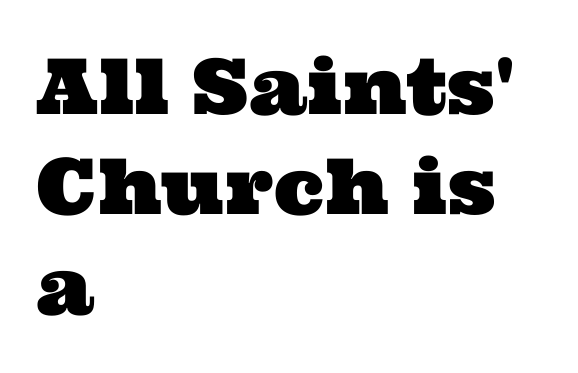
Q: Is the typeface a serif or a sans-serif typeface? A: Serif.
Q: Is the text underlined? A: No.
Q: How is the paragraph aligned? A: Left-aligned.
Q: Is the spacing between letters normal or unusually wide? A: Normal.
Q: Is the spacing between lines tight, normal or loose? A: Normal.
Q: Width (condensed, normal, or wide)? A: Wide.
Q: Stroke contrast? A: Medium.
Q: x-height? A: Medium.
Q: Monospaced? A: No.
